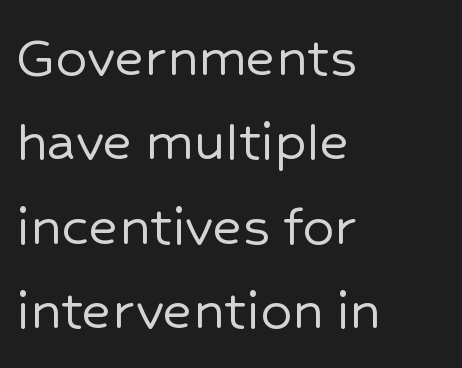
Q: Is the text italic (slanted)? A: No, it is upright.
Q: Is the typeface a serif or a sans-serif typeface? A: Sans-serif.
Q: Is the text underlined? A: No.
Q: How is the paragraph aligned? A: Left-aligned.
Q: Is the spacing between letters normal or unusually wide? A: Normal.
Q: Is the spacing between lines tight, normal or loose? A: Normal.
Q: Width (condensed, normal, or wide)? A: Normal.
Q: Stroke contrast? A: Low.
Q: x-height? A: Medium.
Q: Monospaced? A: No.
